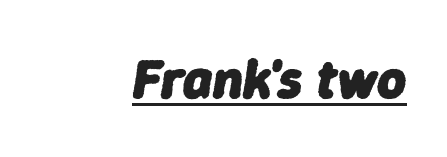
{"italic": "yes", "lean": "right", "slant_degrees": 9, "bold": "yes", "weight": "heavy", "width": "normal", "stroke_contrast": "low", "x_height": "medium", "monospaced": "no", "underline": "yes", "align": "right", "letter_spacing": "normal", "letter_spacing_em": 0.0, "glyph_px": 56}
